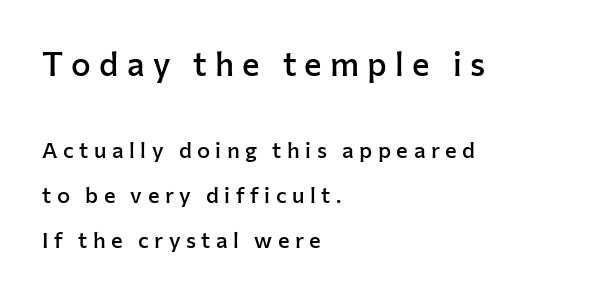
The image shows 33 px semibold sans-serif type, upright; set left-aligned, loose line spacing (2.03x), unusually wide letter spacing (+0.25 em), not underlined; the first (top) block is 1.5x larger; low stroke contrast and a medium x-height.
